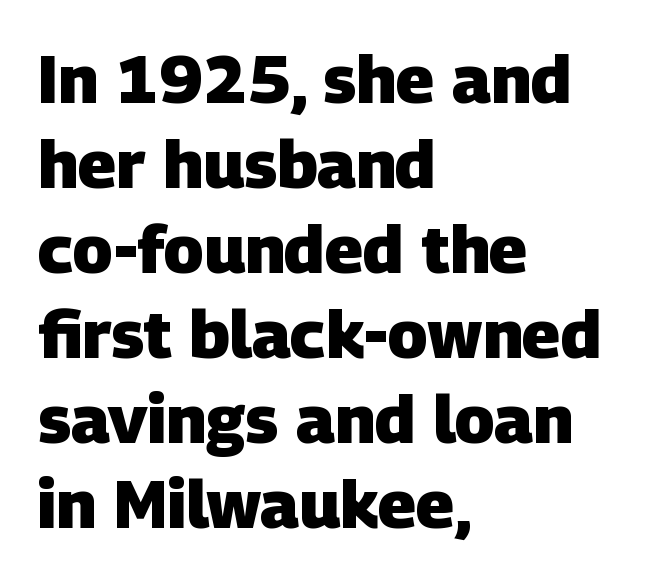
The image shows 67 px heavy sans-serif type; set left-aligned, normal line spacing (1.27x), normal letter spacing, not underlined; low stroke contrast and a large x-height.
